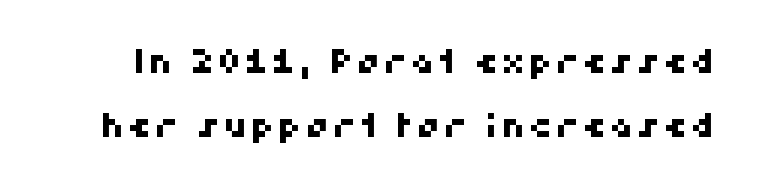
The image shows 33 px sans-serif type; set loose line spacing (1.94x), not underlined; high stroke contrast and a medium x-height.
